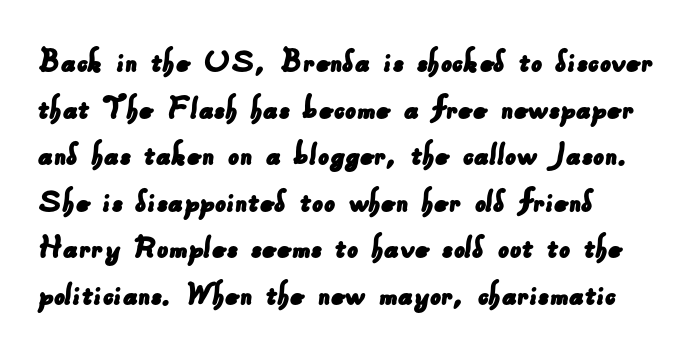
{"serif": "no", "width": "normal", "stroke_contrast": "low", "x_height": "small", "monospaced": "no", "underline": "no", "align": "left", "line_spacing": "normal", "line_spacing_ratio": 1.33, "letter_spacing": "normal", "letter_spacing_em": 0.0, "glyph_px": 35}
